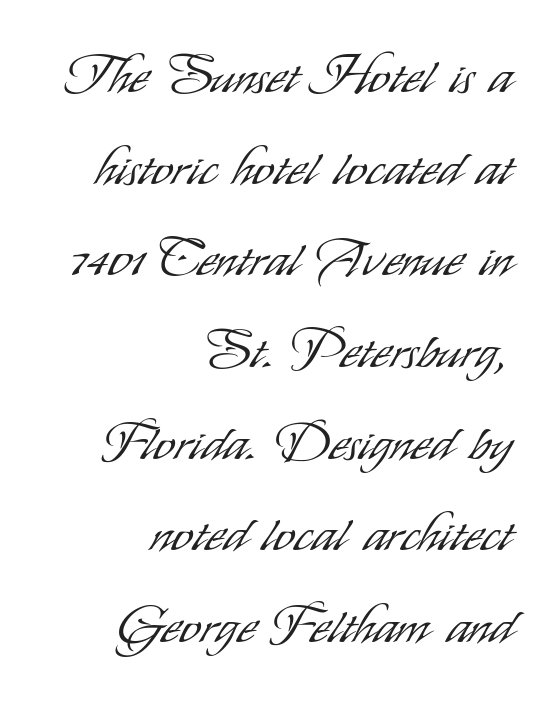
The font is comparable to plain body text, perhaps lighter. Line endings align vertically; line beginnings do not. Classification — sans serif.
